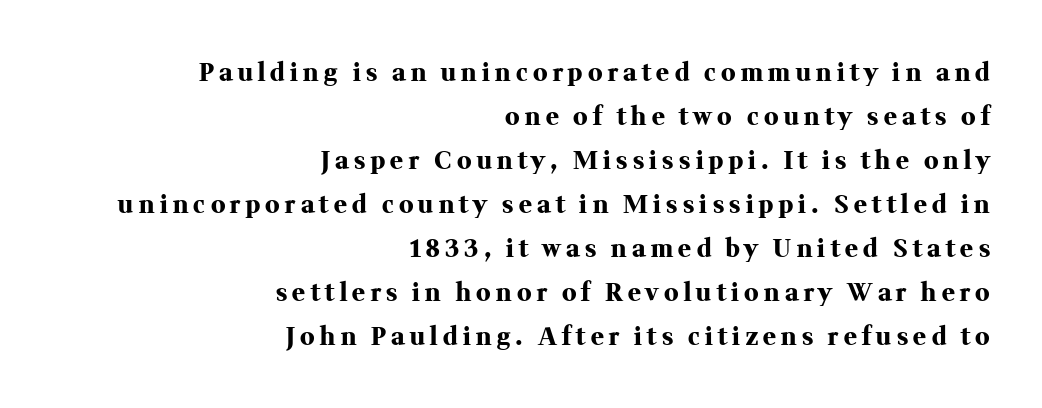
The image shows 24 px bold type, upright; set right-aligned, line spacing 1.83x, unusually wide letter spacing (+0.22 em), not underlined.
